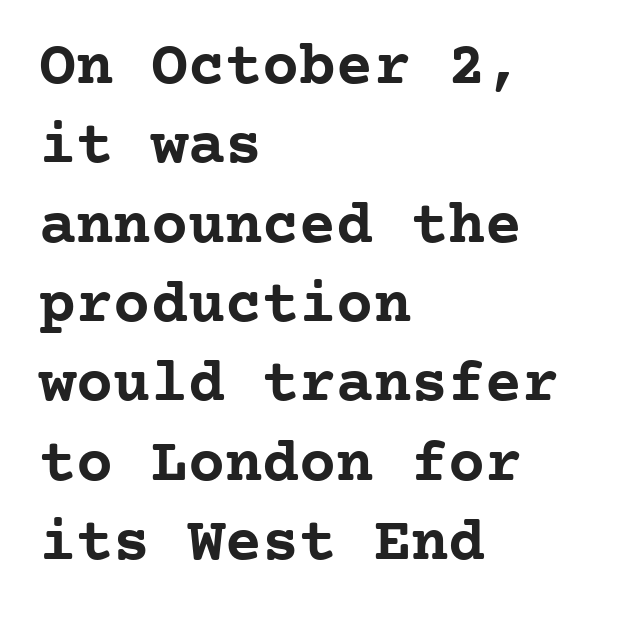
A typesetter would call this zero additional tracking. Line spacing here is normal. A typesetter would call this monospace, since all characters share one set width. Look at the stroke-to-counter ratio: heavy, a bold.
